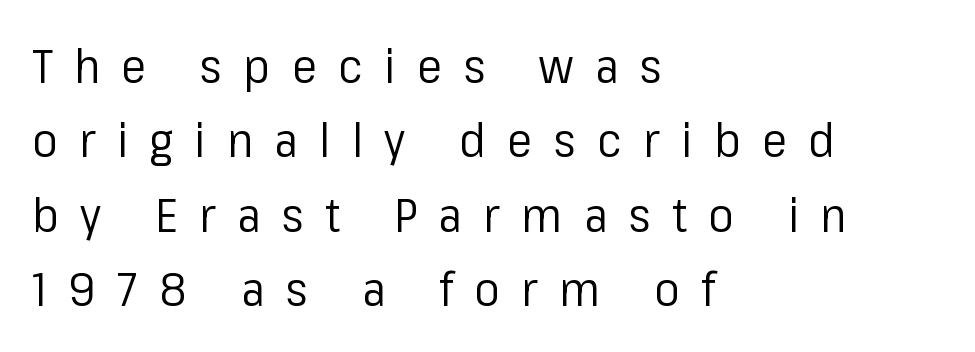
A typesetter would label this face a sans. Character widths vary here, with narrow letters taking less room than wide ones. The passage shown is not bold in any degree. The leading is moderate, giving the passage an even texture. The baseline area is clear. The tracking reads as deliberately expanded to a designer's eye.
